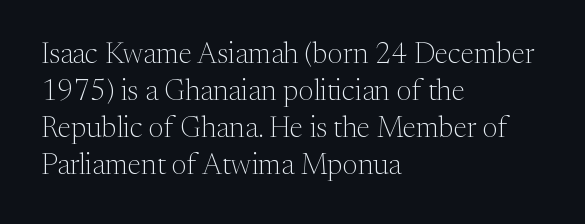
The image shows 29 px light serif type, upright; set left-aligned, normal line spacing (1.28x), normal letter spacing, not underlined; medium stroke contrast and a medium x-height.
